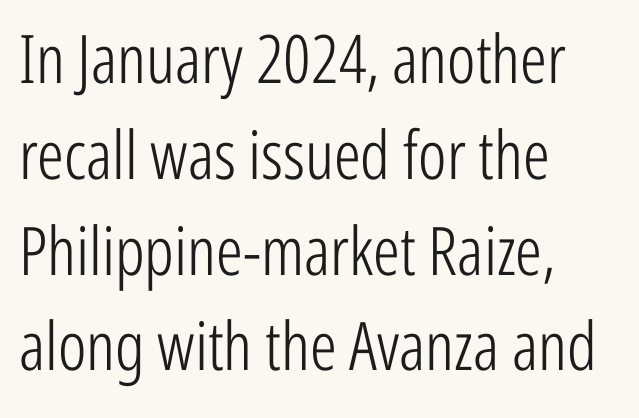
Q: Is the text bold? A: No.
Q: Is the text italic (slanted)? A: No, it is upright.
Q: Is the typeface a serif or a sans-serif typeface? A: Sans-serif.
Q: Is the text underlined? A: No.
Q: How is the paragraph aligned? A: Left-aligned.
Q: Is the spacing between letters normal or unusually wide? A: Normal.
Q: Is the spacing between lines tight, normal or loose? A: Normal.
Q: Width (condensed, normal, or wide)? A: Condensed.
Q: Stroke contrast? A: Low.
Q: x-height? A: Medium.
Q: Monospaced? A: No.
